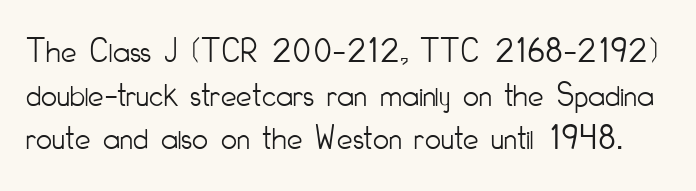
Nothing unusual about the tracking: characters are spaced as the font intends. The letters look calm and open, with moderate or lighter stems. Students, observe: this is what conventionally led text looks like. Here the designer chose a conventional face with non-uniform glyph widths. Rule under the text: the space is simply empty.
